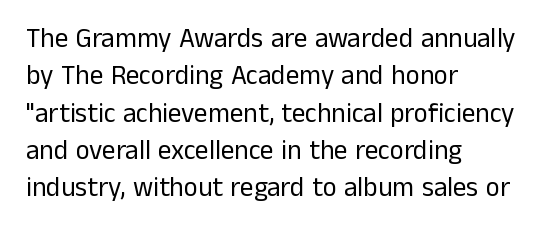
Q: Is the text bold? A: No.
Q: Is the text italic (slanted)? A: No, it is upright.
Q: Is the text underlined? A: No.
Q: How is the paragraph aligned? A: Left-aligned.
Q: Is the spacing between letters normal or unusually wide? A: Normal.
Q: Is the spacing between lines tight, normal or loose? A: Normal.
